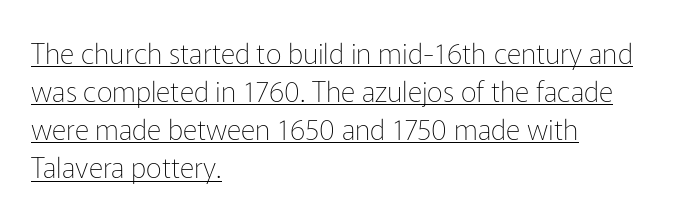
The image shows 28 px thin sans-serif type, upright; set left-aligned, normal line spacing (1.36x), normal letter spacing, underlined; low stroke contrast and a medium x-height.
